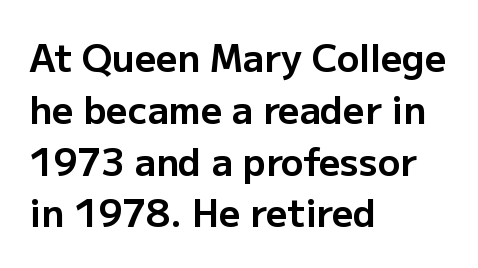
Q: Is the text bold? A: Yes.
Q: Is the text italic (slanted)? A: No, it is upright.
Q: Is the typeface a serif or a sans-serif typeface? A: Sans-serif.
Q: Is the text underlined? A: No.
Q: How is the paragraph aligned? A: Left-aligned.
Q: Is the spacing between letters normal or unusually wide? A: Normal.
Q: Is the spacing between lines tight, normal or loose? A: Normal.
Q: Width (condensed, normal, or wide)? A: Normal.
Q: Stroke contrast? A: Low.
Q: x-height? A: Medium.
Q: Monospaced? A: No.
